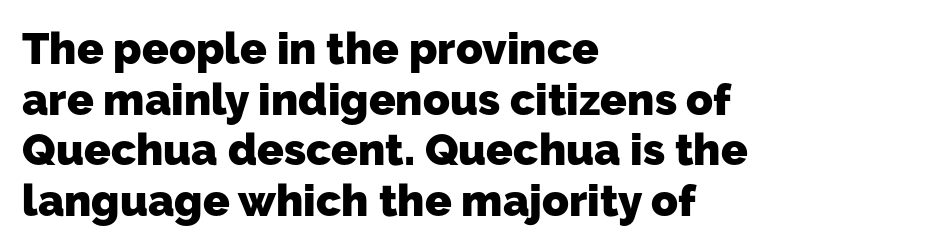
{"serif": "no", "bold": "yes", "weight": "heavy", "width": "normal", "stroke_contrast": "low", "x_height": "medium", "monospaced": "no", "underline": "no", "align": "left", "line_spacing": "tight", "line_spacing_ratio": 1.15, "letter_spacing": "normal", "letter_spacing_em": 0.0, "glyph_px": 44}
